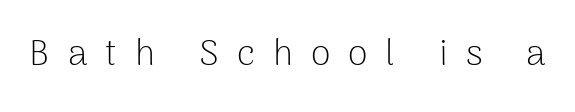
Q: Is the text bold? A: No.
Q: Is the text italic (slanted)? A: No, it is upright.
Q: Is the typeface a serif or a sans-serif typeface? A: Sans-serif.
Q: Is the text underlined? A: No.
Q: Is the spacing between letters normal or unusually wide? A: Unusually wide.
Q: Width (condensed, normal, or wide)? A: Normal.
Q: Stroke contrast? A: Low.
Q: x-height? A: Medium.
Q: Monospaced? A: No.
